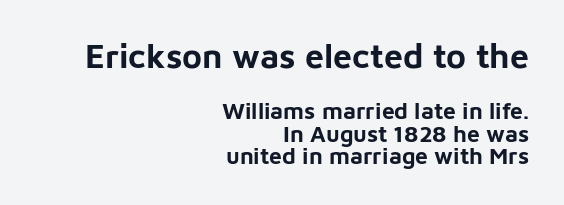
The image shows 34 px bold sans-serif type, upright; set right-aligned, tight line spacing (0.99x), normal letter spacing, not underlined; the first (top) block is 1.48x larger; low stroke contrast and a medium x-height.
